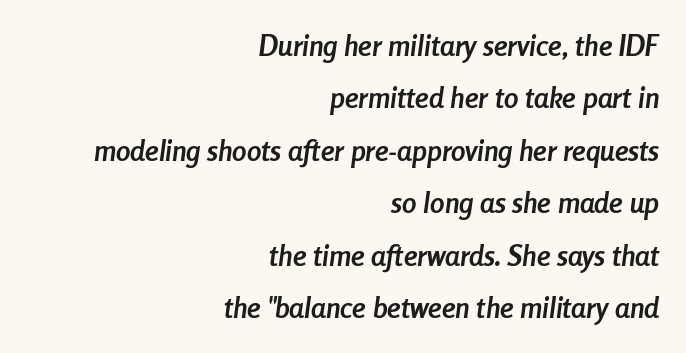
The image shows 29 px semibold, condensed type, italic (leaning right); set right-aligned, line spacing 1.81x, normal letter spacing, not underlined; low stroke contrast and a medium x-height.
